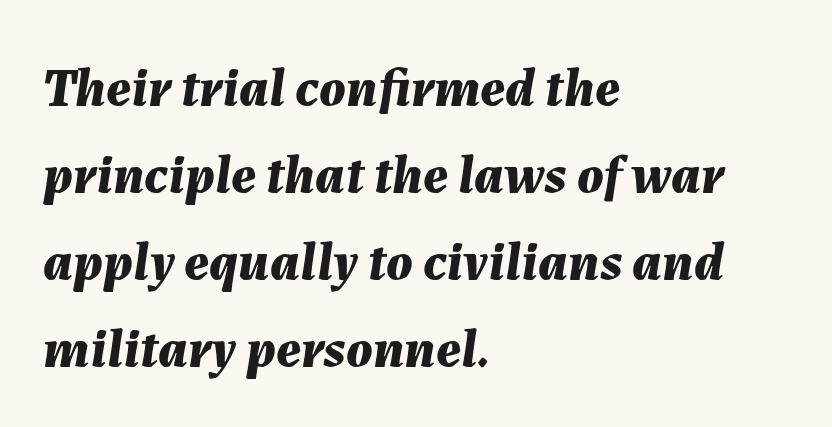
{"italic": "yes", "lean": "right", "slant_degrees": 7, "bold": "yes", "weight": "bold", "width": "normal", "stroke_contrast": "medium", "x_height": "medium", "monospaced": "no", "underline": "no", "align": "left", "line_spacing": "normal", "line_spacing_ratio": 1.58, "letter_spacing": "normal", "letter_spacing_em": 0.0, "glyph_px": 55}
